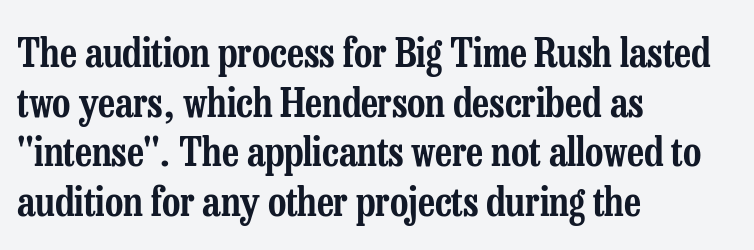
{"serif": "yes", "italic": "no", "width": "condensed", "stroke_contrast": "low", "x_height": "medium", "monospaced": "no", "underline": "no", "align": "left", "line_spacing_ratio": 1.24, "letter_spacing": "normal", "letter_spacing_em": 0.0, "glyph_px": 40}
